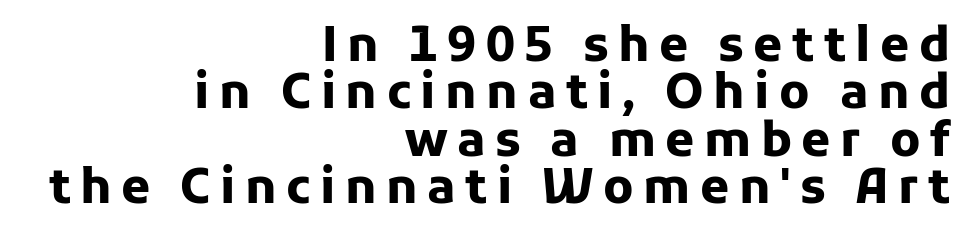
The image shows 47 px heavy sans-serif type, upright; set right-aligned, tight line spacing (1.01x), unusually wide letter spacing (+0.2 em), not underlined; low stroke contrast and a medium x-height.
